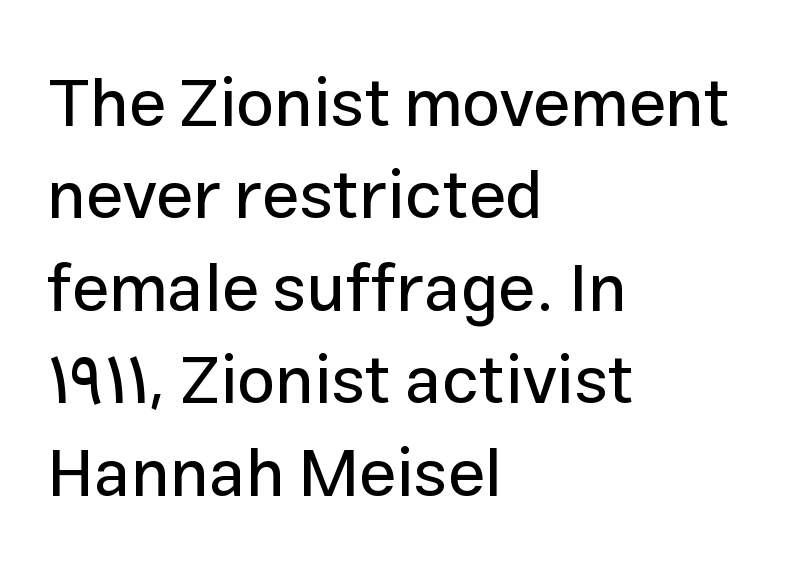
A student would call this left alignment; a typographer would say flush left, rag right. The type sits square on the baseline with zero lean. Is the letter spacing exaggerated? No — it looks like the ordinary default. Has an underline been added? It has not. A typesetter would label this face a sans. Each letter keeps its own natural width here, so spacing adapts to shape.
